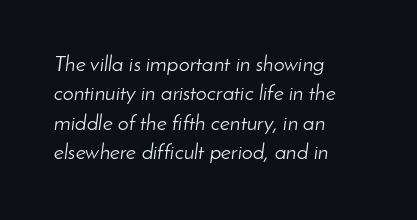
Q: Is the text bold? A: No.
Q: Is the text italic (slanted)? A: Yes, it leans right by about 8 degrees.
Q: Is the text underlined? A: No.
Q: How is the paragraph aligned? A: Left-aligned.
Q: Is the spacing between letters normal or unusually wide? A: Normal.
Q: Is the spacing between lines tight, normal or loose? A: Normal.
